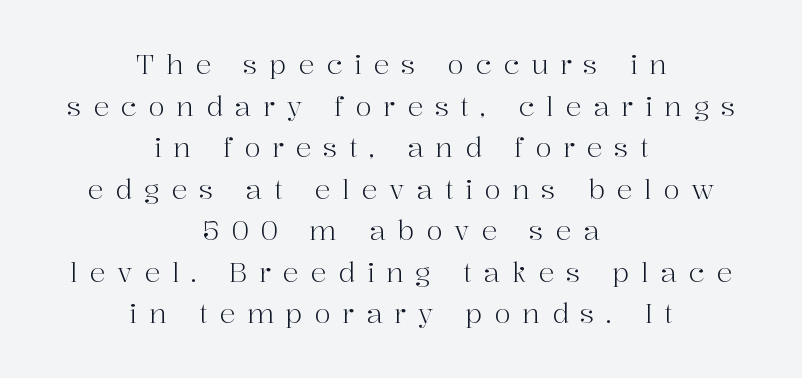
The image shows 27 px text type, upright; set centered, normal line spacing (1.54x), unusually wide letter spacing (+0.43 em), not underlined.
